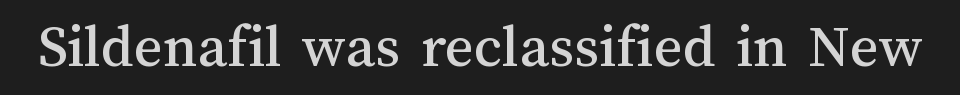
Q: Is the text italic (slanted)? A: No, it is upright.
Q: Is the text underlined? A: No.
Q: Is the spacing between letters normal or unusually wide? A: Normal.
Q: Width (condensed, normal, or wide)? A: Normal.
Q: Stroke contrast? A: Medium.
Q: x-height? A: Medium.
Q: Monospaced? A: No.
